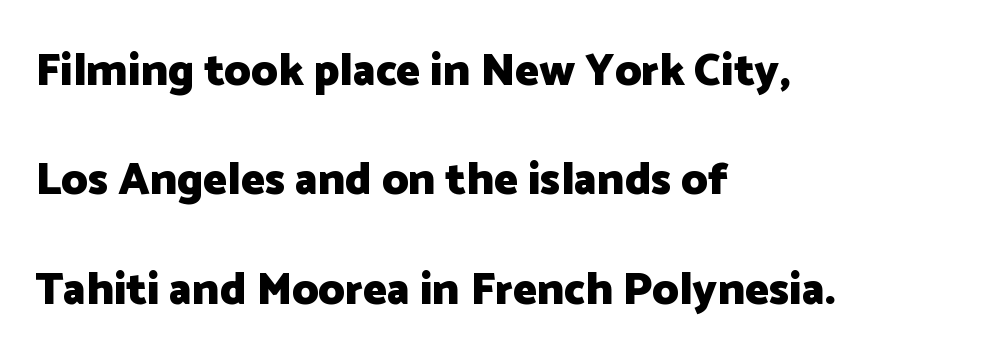
{"serif": "no", "italic": "no", "bold": "yes", "weight": "heavy", "width": "normal", "stroke_contrast": "low", "x_height": "medium", "monospaced": "no", "underline": "no", "align": "left", "line_spacing": "loose", "line_spacing_ratio": 2.43, "letter_spacing": "normal", "letter_spacing_em": 0.0, "glyph_px": 45}
